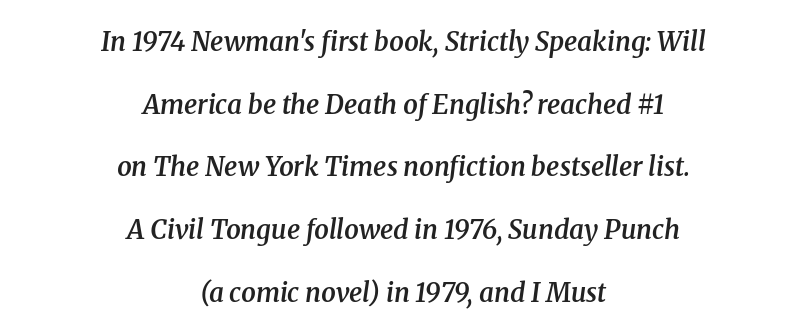
Q: Is the text bold? A: Semi-bold.
Q: Is the text italic (slanted)? A: Yes, it leans right by about 8 degrees.
Q: Is the text underlined? A: No.
Q: How is the paragraph aligned? A: Centered.
Q: Is the spacing between letters normal or unusually wide? A: Normal.
Q: Is the spacing between lines tight, normal or loose? A: Loose.
